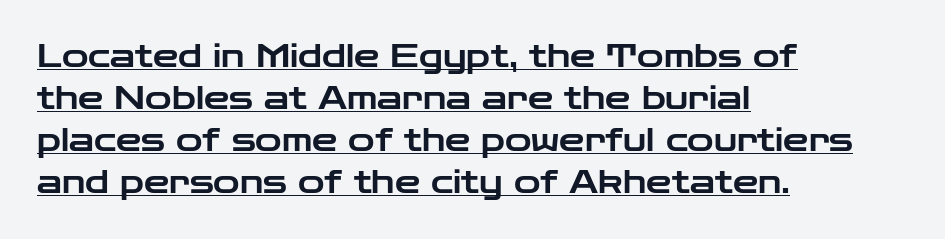
Left-aligned paragraph, ragged on the right. These lines are composed in type without serifs. The passage shown has conventional tracking throughout. The designer left line spacing at the default. The face used here is proportionally spaced, like ordinary book or web type.
